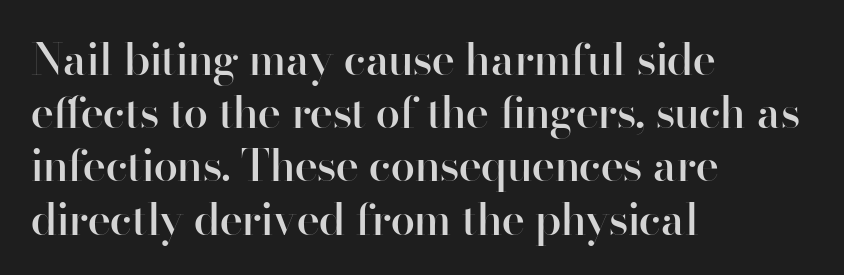
The image shows 44 px semibold sans-serif type, upright; set left-aligned, line spacing 1.21x, normal letter spacing, not underlined; high stroke contrast and a small x-height.
